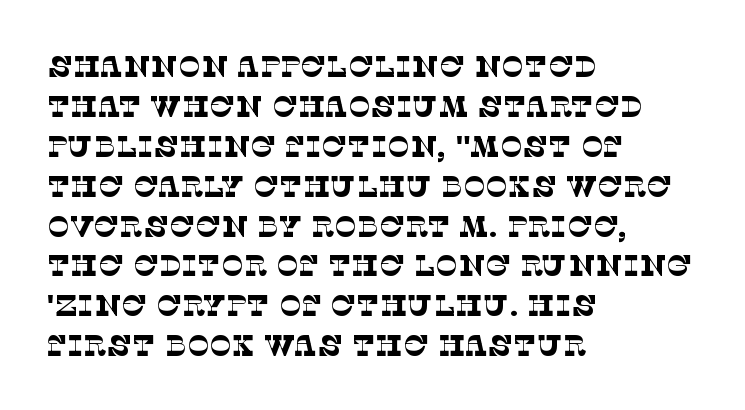
Q: Is the text bold? A: No.
Q: Is the typeface a serif or a sans-serif typeface? A: Serif.
Q: Is the text underlined? A: No.
Q: How is the paragraph aligned? A: Left-aligned.
Q: Is the spacing between letters normal or unusually wide? A: Normal.
Q: Is the spacing between lines tight, normal or loose? A: Normal.
Q: Width (condensed, normal, or wide)? A: Normal.
Q: Stroke contrast? A: Low.
Q: x-height? A: Large.
Q: Monospaced? A: No.
